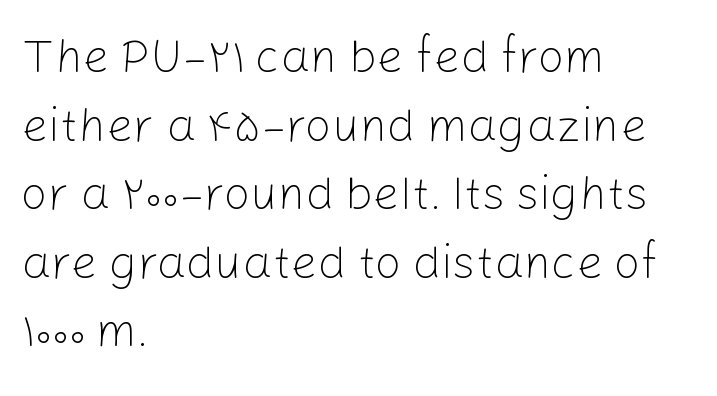
The image shows 47 px light sans-serif type, upright; set left-aligned, normal line spacing (1.46x), normal letter spacing, not underlined; low stroke contrast and a medium x-height.
